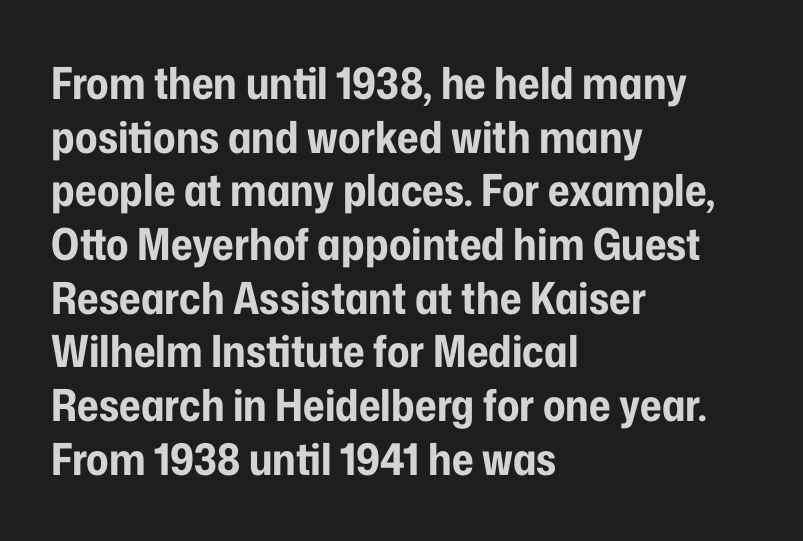
Q: Is the text bold? A: Yes.
Q: Is the text italic (slanted)? A: No, it is upright.
Q: Is the typeface a serif or a sans-serif typeface? A: Sans-serif.
Q: Is the text underlined? A: No.
Q: How is the paragraph aligned? A: Left-aligned.
Q: Is the spacing between letters normal or unusually wide? A: Normal.
Q: Width (condensed, normal, or wide)? A: Condensed.
Q: Stroke contrast? A: Low.
Q: x-height? A: Medium.
Q: Monospaced? A: No.
